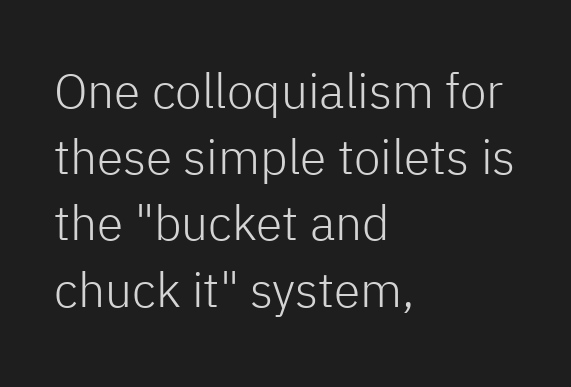
{"serif": "no", "italic": "no", "bold": "no", "weight": "light", "width": "normal", "stroke_contrast": "low", "x_height": "medium", "monospaced": "no", "underline": "no", "align": "left", "line_spacing": "normal", "line_spacing_ratio": 1.38, "letter_spacing": "normal", "letter_spacing_em": 0.0, "glyph_px": 48}
